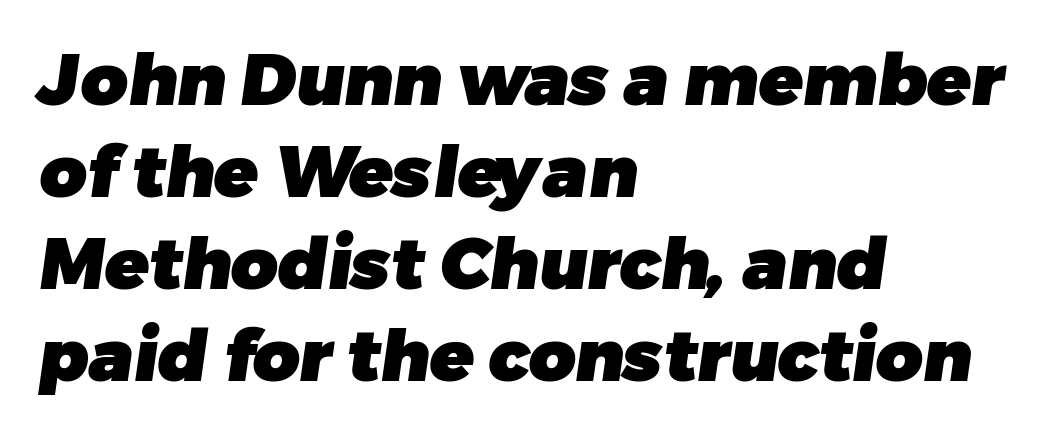
The image shows 72 px heavy sans-serif type; set left-aligned, normal line spacing (1.28x), normal letter spacing, not underlined; low stroke contrast and a medium x-height.
